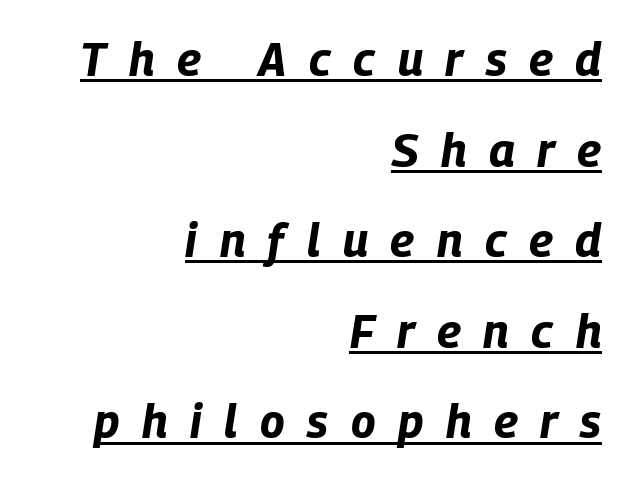
This sample is right-justified, so line beginnings fall wherever the words allow. Does the weight exceed regular? Yes, all the way to bold. The block of text is sparse from top to bottom, with ample space between rows. Quick note: italic.
